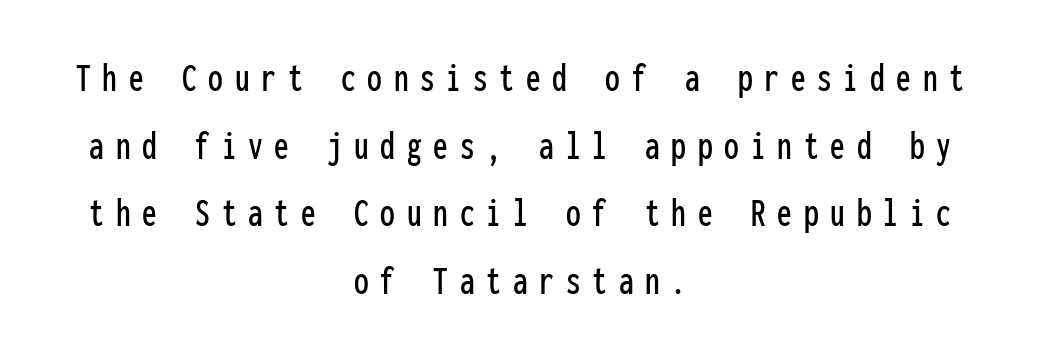
{"serif": "no", "italic": "no", "width": "condensed", "stroke_contrast": "low", "x_height": "medium", "monospaced": "yes", "underline": "no", "align": "center", "line_spacing": "normal", "line_spacing_ratio": 1.61, "letter_spacing": "wide", "letter_spacing_em": 0.28, "glyph_px": 42}
